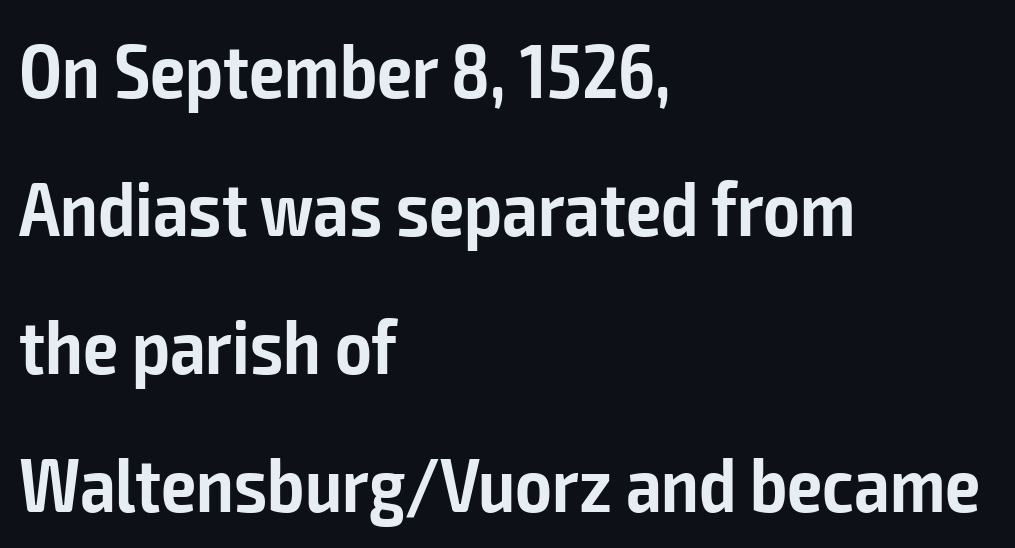
{"serif": "no", "italic": "no", "bold": "semi", "weight": "semibold", "width": "condensed", "stroke_contrast": "low", "x_height": "medium", "monospaced": "no", "underline": "no", "align": "left", "line_spacing_ratio": 1.77, "letter_spacing": "normal", "letter_spacing_em": 0.0, "glyph_px": 78}
